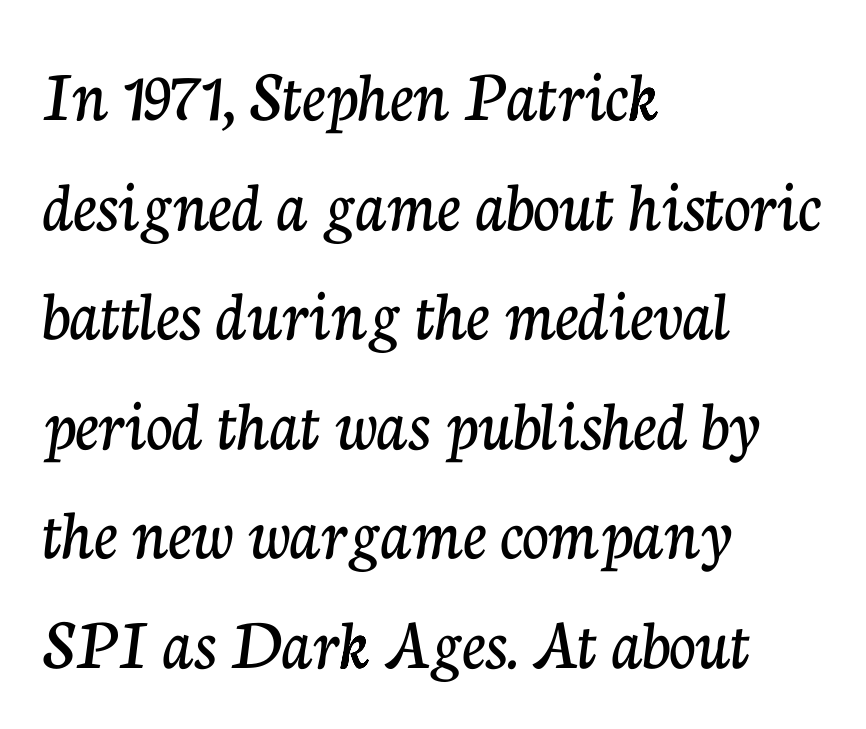
One glance says typical: line gaps are just what's usual. The setting favours the left margin, as ordinary paragraphs usually do. Descenders are the only things crossing below the line. Here the designer chose a conventional face with non-uniform glyph widths.
